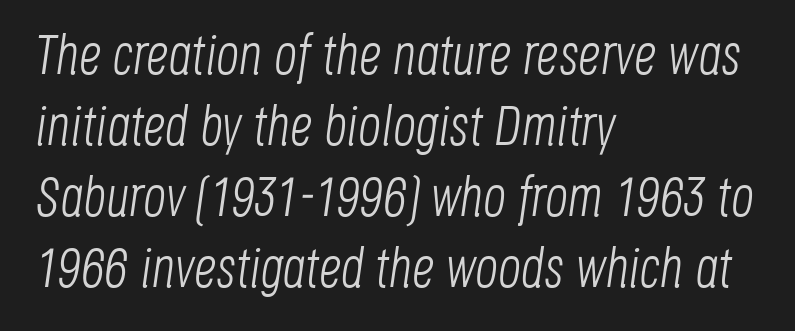
{"italic": "yes", "lean": "right", "slant_degrees": 8, "bold": "no", "weight": "light", "width": "condensed", "stroke_contrast": "low", "x_height": "large", "monospaced": "no", "underline": "no", "align": "left", "line_spacing": "normal", "line_spacing_ratio": 1.27, "letter_spacing": "normal", "letter_spacing_em": 0.0, "glyph_px": 56}
